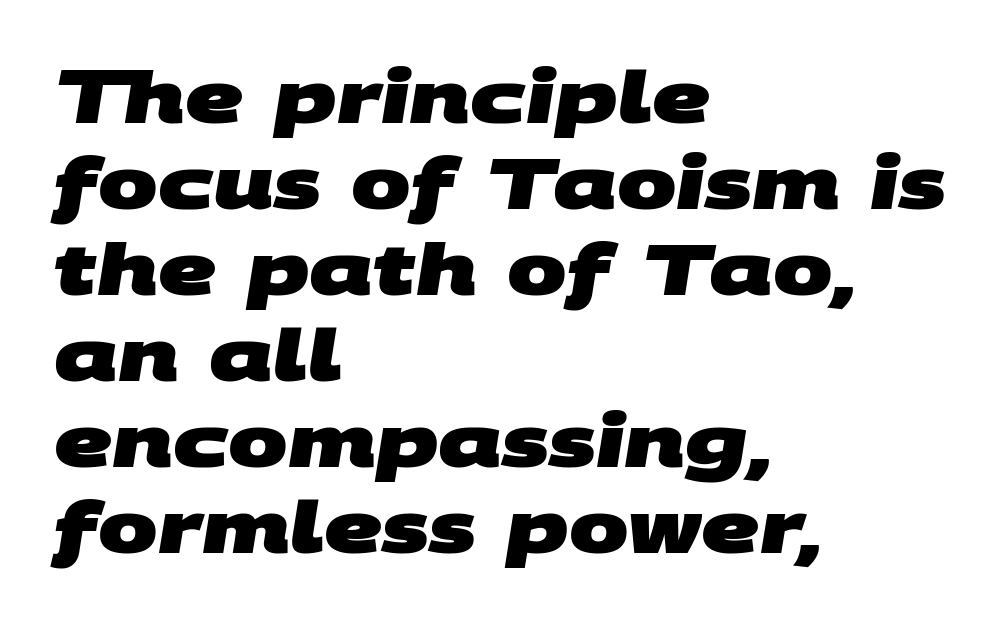
The image shows 71 px heavy, wide sans-serif type; set left-aligned, line spacing 1.21x, normal letter spacing, not underlined; medium stroke contrast and a large x-height.
